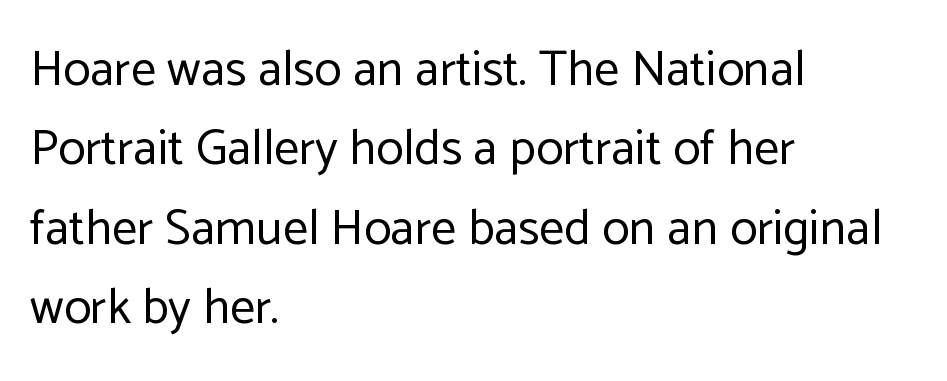
The image shows 50 px regular-weight sans-serif type, upright; set left-aligned, normal line spacing (1.59x), normal letter spacing, not underlined; low stroke contrast and a medium x-height.
